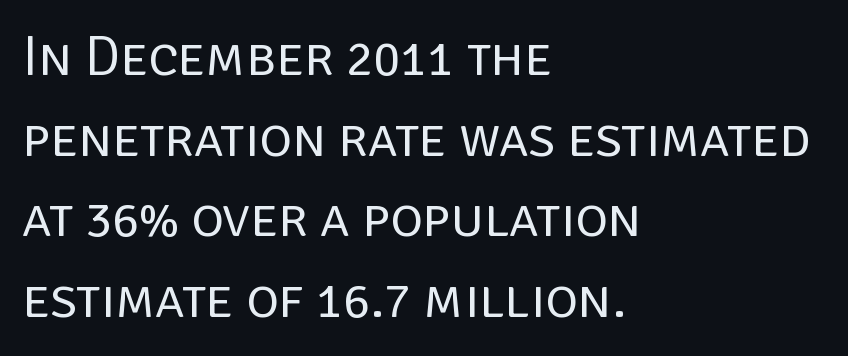
{"serif": "no", "italic": "no", "bold": "no", "weight": "regular", "width": "normal", "stroke_contrast": "low", "x_height": "large", "monospaced": "no", "underline": "no", "align": "left", "line_spacing": "normal", "line_spacing_ratio": 1.44, "letter_spacing": "normal", "letter_spacing_em": 0.0, "glyph_px": 56}
